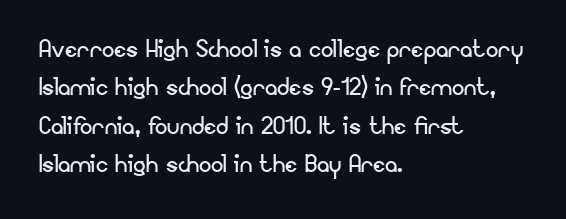
Stroke mass is kept to a normal reading level or below. Default kerning and tracking; the words read as compact shapes. Each letter keeps its own natural width here, so spacing adapts to shape. The baseline area is clear. Check where the strokes stop: nothing finishes them off — pure sans. Rendered with straight, roman letterforms.
